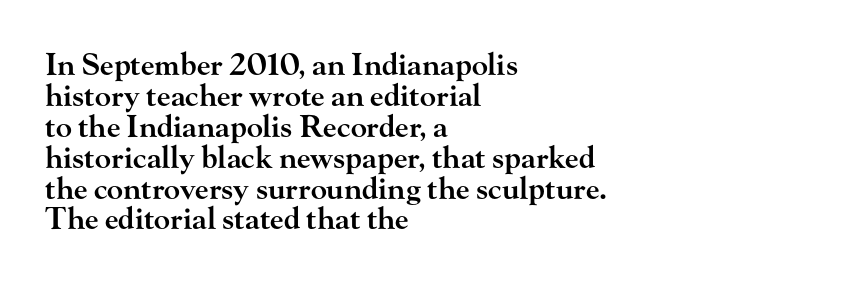
Stroke thickness is moderately raised; the sample reads as semibold. The letterforms sit shoulder to shoulder at normal distance. Reading down the column, the eye jumps only a short way to each next line. Proportional: the letters do not fall into vertical columns. Check the space under the baseline: it is left empty. Look at the bottom of the vertical strokes: they flare into serifs here.
